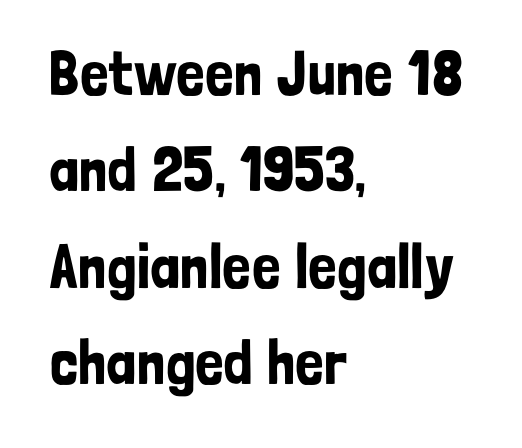
Q: Is the text italic (slanted)? A: No, it is upright.
Q: Is the typeface a serif or a sans-serif typeface? A: Sans-serif.
Q: Is the text underlined? A: No.
Q: How is the paragraph aligned? A: Left-aligned.
Q: Is the spacing between letters normal or unusually wide? A: Normal.
Q: Is the spacing between lines tight, normal or loose? A: Normal.
Q: Width (condensed, normal, or wide)? A: Condensed.
Q: Stroke contrast? A: Low.
Q: x-height? A: Medium.
Q: Monospaced? A: No.
